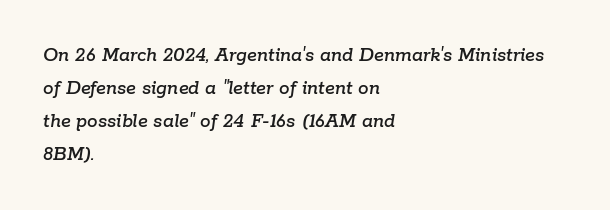
The image shows 21 px text type, italic (leaning right); set left-aligned, normal line spacing (1.57x), normal letter spacing, not underlined.
